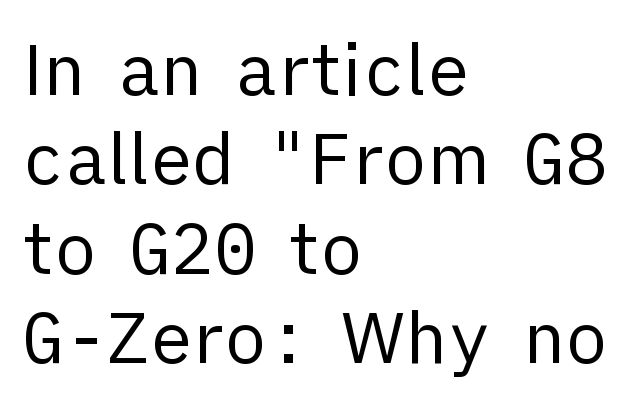
The image shows 71 px regular-weight sans-serif type, upright; set left-aligned, normal line spacing (1.26x), normal letter spacing, not underlined; low stroke contrast and a medium x-height.
